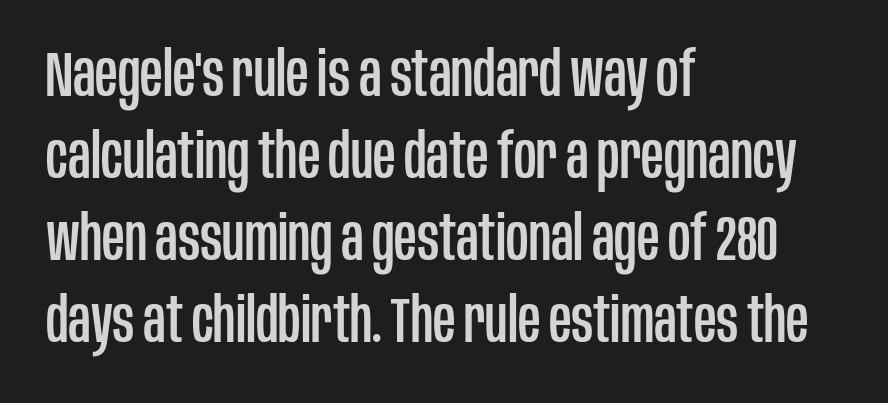
{"serif": "no", "italic": "no", "width": "condensed", "stroke_contrast": "low", "x_height": "large", "monospaced": "no", "underline": "no", "align": "left", "line_spacing": "normal", "line_spacing_ratio": 1.32, "letter_spacing": "normal", "letter_spacing_em": 0.0, "glyph_px": 62}
